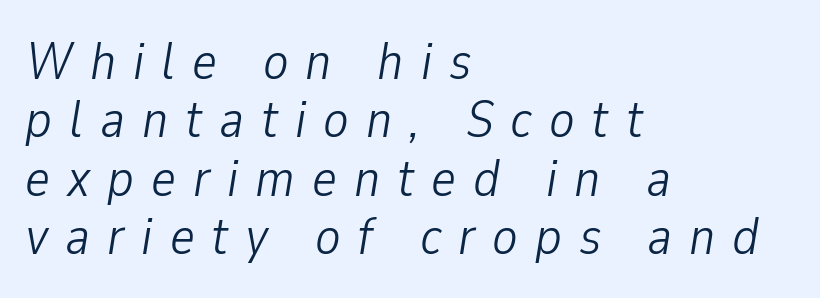
The rag falls on the right side of this text block. If you measured baseline to baseline, you'd find a short distance. The passage shown is not bold in any degree. Someone cranked the tracking dial way up on this one. The space beneath each line is pristine and unruled.
